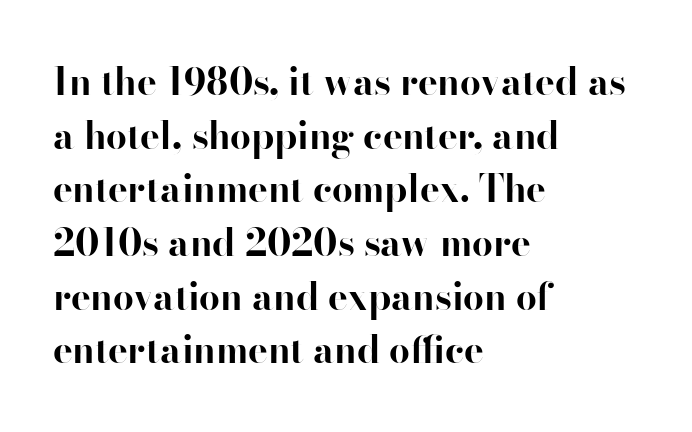
{"serif": "no", "italic": "no", "bold": "yes", "weight": "bold", "width": "normal", "stroke_contrast": "high", "x_height": "small", "monospaced": "no", "underline": "no", "align": "left", "line_spacing": "normal", "line_spacing_ratio": 1.45, "letter_spacing": "normal", "letter_spacing_em": 0.0, "glyph_px": 37}
